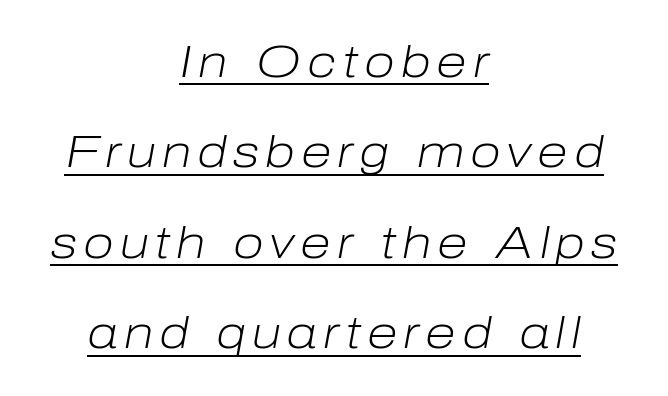
The image shows 45 px light type, italic (leaning right); set centered, loose line spacing (2.01x), underlined; low stroke contrast and a medium x-height.
